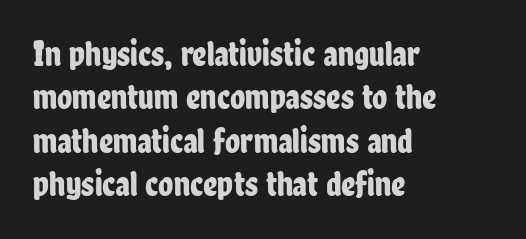
{"serif": "no", "italic": "no", "width": "condensed", "stroke_contrast": "low", "x_height": "medium", "monospaced": "no", "underline": "no", "align": "left", "line_spacing_ratio": 1.24, "letter_spacing": "normal", "letter_spacing_em": 0.0, "glyph_px": 35}
